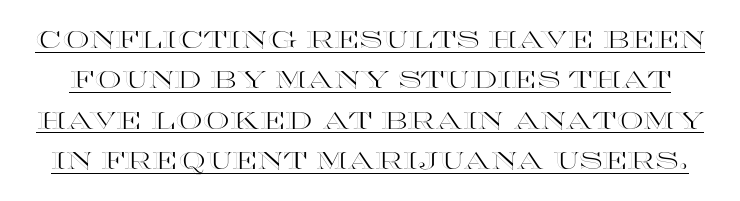
The horizontal fit of the characters is conventional and even. You can tell it's not italic because the verticals are truly vertical. Emphasis is given by a line drawn under the lettering. Vertically, the passage feels balanced, rows spaced as you'd expect.
